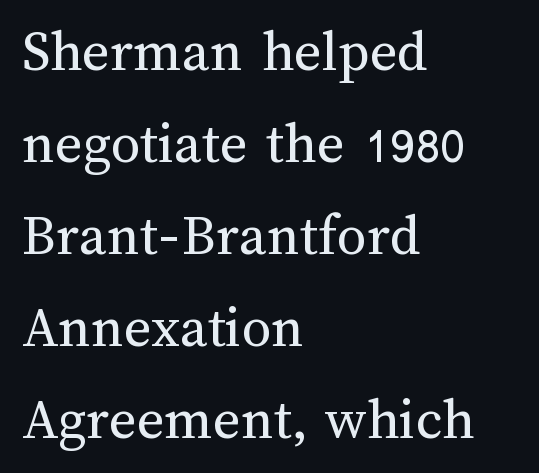
Descenders hang freely into open space. Leading matches the norm, producing a regular column. Short note: letters normally spaced. If you drew a line through each stem, it would be perfectly vertical. This rendering uses left alignment, leaving the right contour irregular.
